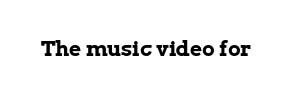
The letterforms sit shoulder to shoulder at normal distance. These lines were composed using upright roman letters. Check the space under the baseline: it is left empty. The sample has been set heavy, in full bold.
